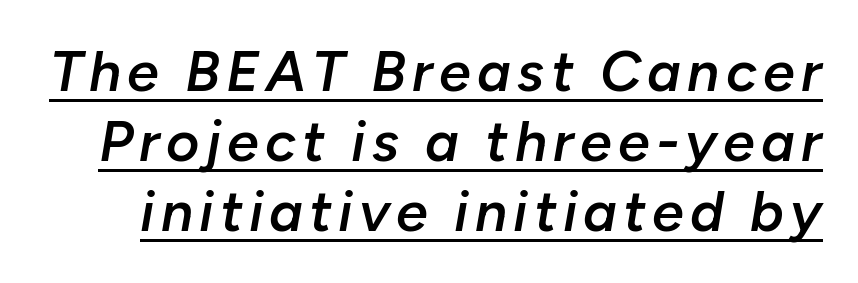
The image shows 57 px semibold type, italic (leaning right); set line spacing 1.23x, underlined; low stroke contrast and a medium x-height.
